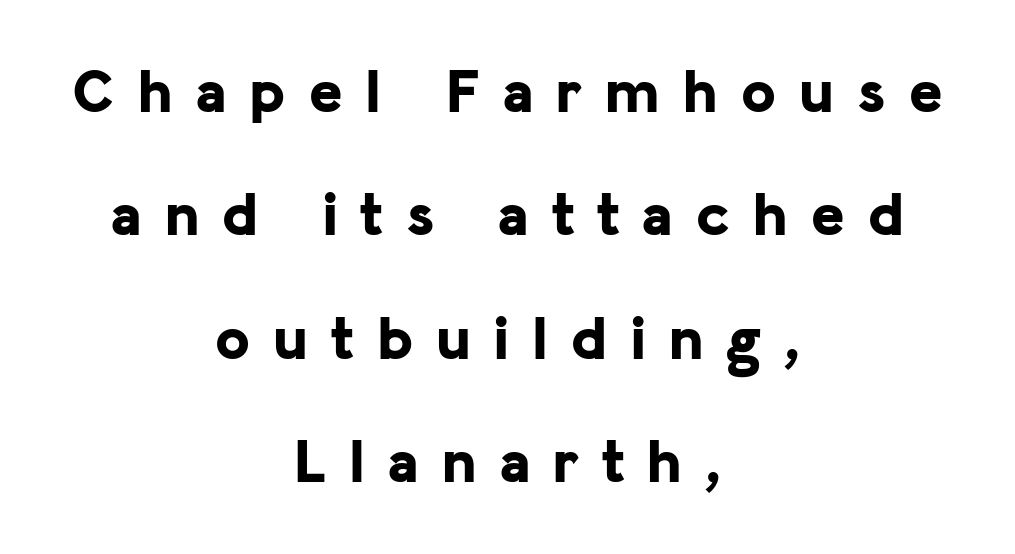
{"serif": "no", "italic": "no", "bold": "yes", "weight": "bold", "width": "normal", "stroke_contrast": "low", "x_height": "medium", "monospaced": "no", "underline": "no", "align": "center", "line_spacing": "loose", "line_spacing_ratio": 1.96, "letter_spacing": "wide", "letter_spacing_em": 0.37, "glyph_px": 63}
